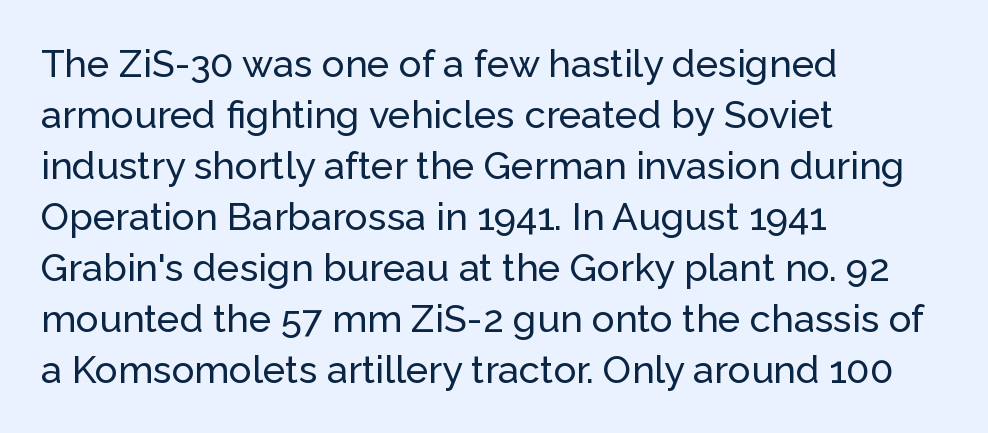
What's the leading like? Ordinary, nothing unusual. Varying glyph widths throughout — classic text-font behaviour. Short note: letters normally spaced. Compared with a centered layout, this one pins lines to the left instead. The specimen reads as upright at a glance. Any mark beneath the type? The region is blank.
